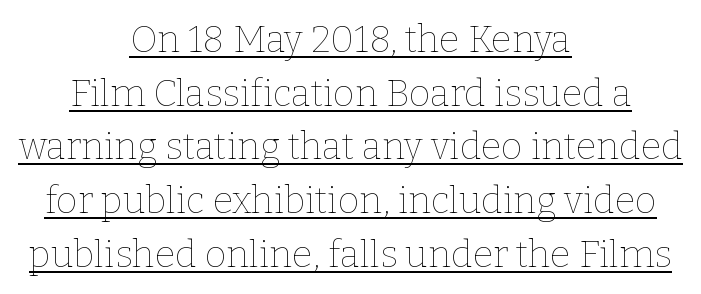
The rendering uses natural spacing where letterforms have individual widths. Normally led — the rows are evenly, conventionally spaced. Notice how a bar underscores the lettering throughout. A centered setting, common on invitations and titles, is used for this passage.
